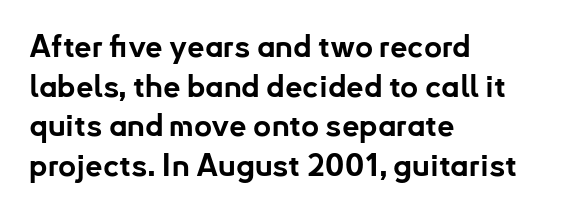
The image shows 31 px bold sans-serif type, upright; set left-aligned, normal line spacing (1.28x), normal letter spacing, not underlined; low stroke contrast and a small x-height.
